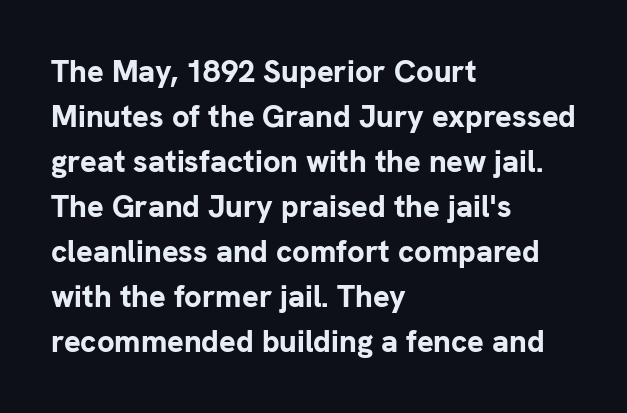
{"serif": "no", "italic": "no", "bold": "yes", "weight": "bold", "width": "normal", "stroke_contrast": "low", "x_height": "medium", "monospaced": "no", "underline": "no", "align": "left", "line_spacing": "normal", "line_spacing_ratio": 1.45, "letter_spacing": "normal", "letter_spacing_em": 0.0, "glyph_px": 31}
